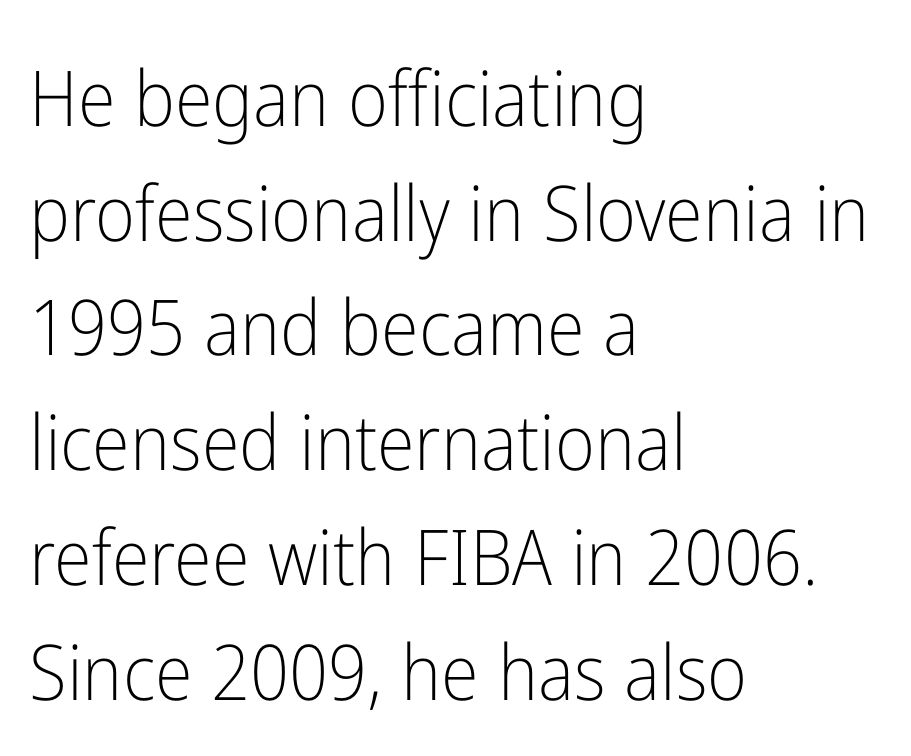
{"serif": "no", "italic": "no", "bold": "no", "weight": "light", "width": "condensed", "stroke_contrast": "low", "x_height": "medium", "monospaced": "no", "underline": "no", "align": "left", "line_spacing": "normal", "line_spacing_ratio": 1.49, "letter_spacing": "normal", "letter_spacing_em": 0.0, "glyph_px": 77}
